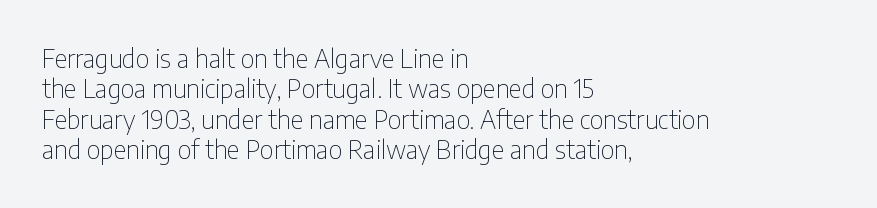
The image shows 25 px text type, upright; set left-aligned, line spacing 1.22x, normal letter spacing, not underlined.
